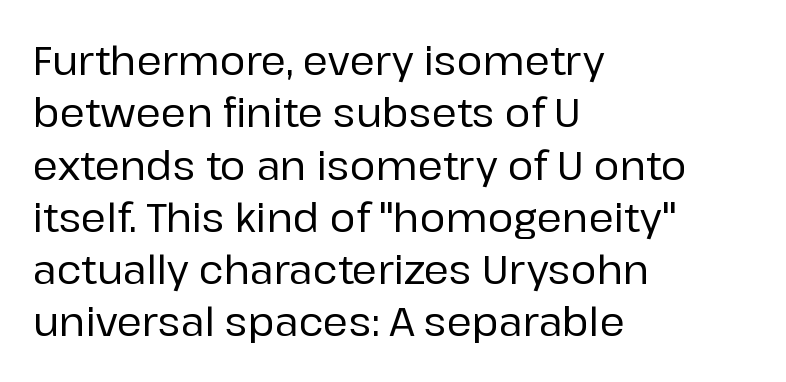
The letters stand upright; this is a roman face. Look at the tracking — it's just the regular setting, nothing added. Unmarked baselines from the first word to the last. The paragraph shown leans on its left margin.
